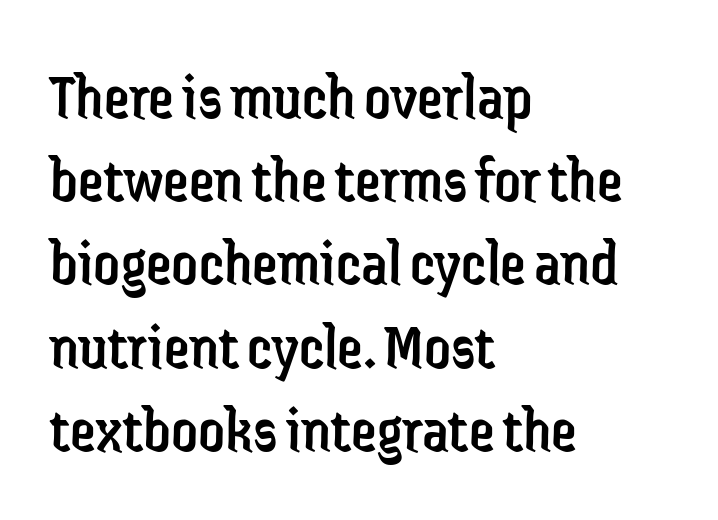
Typographically, this falls in the sans-serif category. The passage shown has conventional tracking throughout. The type sits square on the baseline with zero lean. Visually the block forms a straight wall on the left and a jagged coastline on the right. Is this a heavy cut? Hardly; it is regular or lighter.
